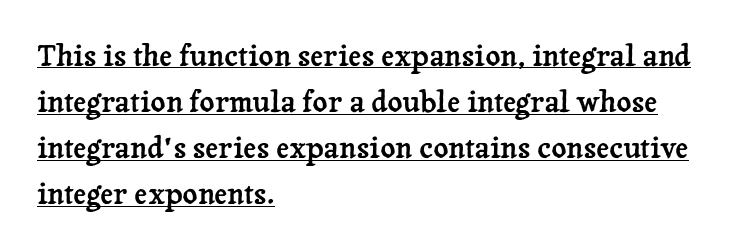
{"serif": "yes", "italic": "no", "width": "normal", "stroke_contrast": "low", "x_height": "medium", "monospaced": "no", "underline": "yes", "align": "left", "line_spacing": "normal", "line_spacing_ratio": 1.59, "letter_spacing": "normal", "letter_spacing_em": 0.0, "glyph_px": 29}
